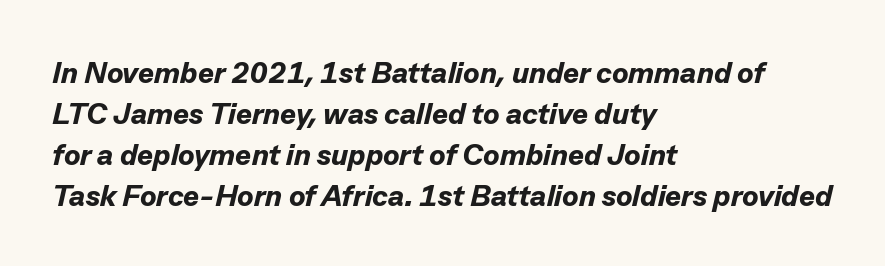
{"italic": "yes", "lean": "right", "slant_degrees": 13, "bold": "yes", "weight": "bold", "width": "normal", "stroke_contrast": "low", "x_height": "medium", "monospaced": "no", "underline": "no", "align": "left", "line_spacing": "normal", "line_spacing_ratio": 1.37, "letter_spacing": "normal", "letter_spacing_em": 0.0, "glyph_px": 30}
